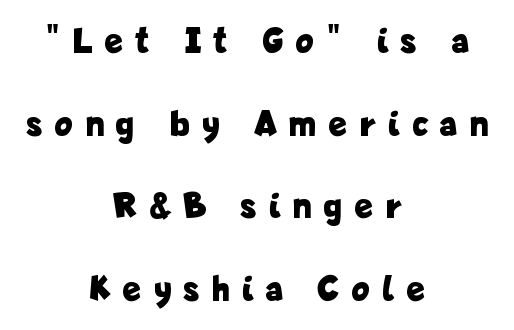
The rendering shows plain stroke endings on the letterforms — a sans-serif design. Notice how thick the strokes are: this is what a full bold looks like. The whitespace from short lines is split evenly between both sides. Display-style spreading of the glyphs; the letterfit is very open. The passage shown is typed in a proportional face where columns would drift. Honestly, the rows look like they've been pulled way apart.
